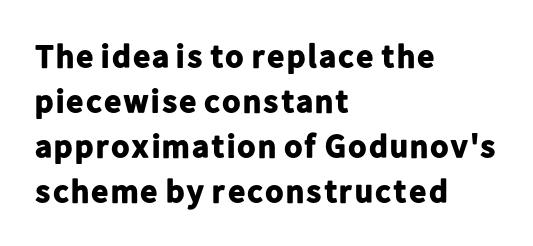
Line beginnings align vertically; line endings do not. Vertical spacing — default. Default kerning and tracking; the words read as compact shapes. Type without underlining. Unlike a traditional serif, this face leaves its strokes unadorned. Strong, thick strokes mark this as bold type.
